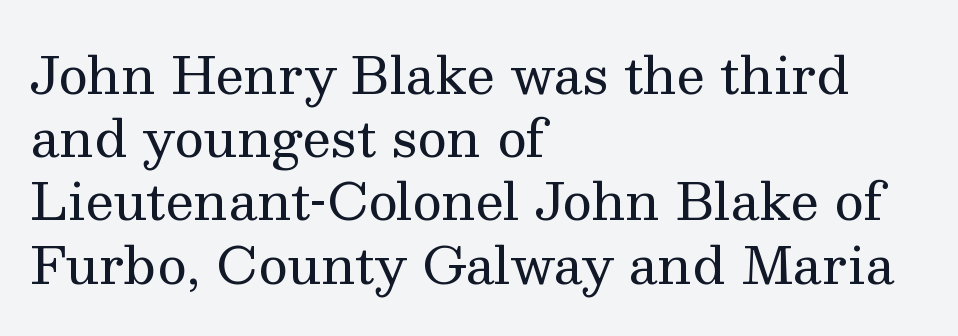
The passage shown is typed in a proportional face where columns would drift. This sample is left-justified, so line endings fall wherever the words run out. Look at the tracking — it's just the regular setting, nothing added. Plain, unruled lines of type. Tall strokes in this sample are plumb rather than angled.
